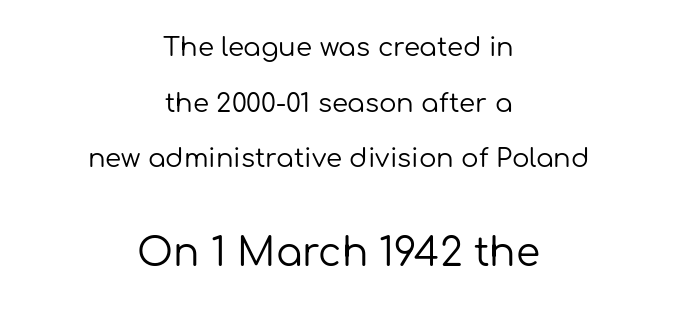
The image shows 39 px regular-weight sans-serif type, upright; set centered, loose line spacing (2.14x), normal letter spacing, not underlined; the second (bottom) block is 1.5x larger; low stroke contrast and a medium x-height.
